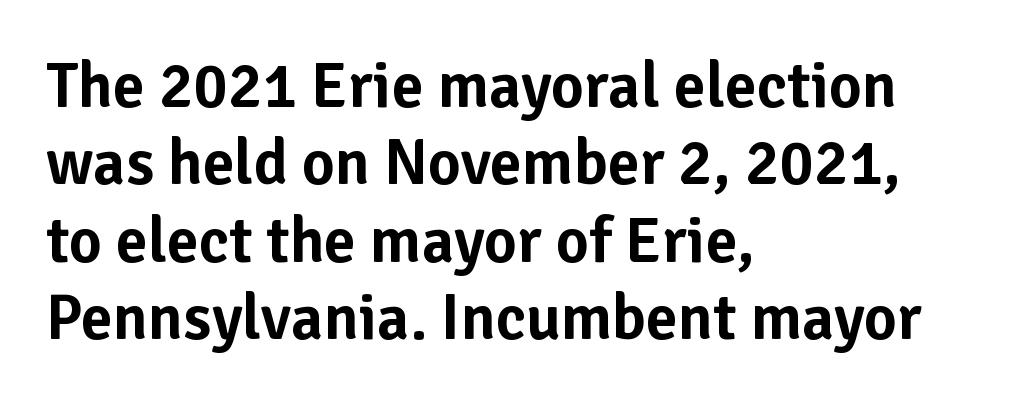
Grotesque or geometric, the face here clearly has no serifs. Line beginnings align vertically; line endings do not. The specimen reads as upright at a glance. The horizontal fit of the characters is conventional and even. Varying glyph widths throughout — classic text-font behaviour.
